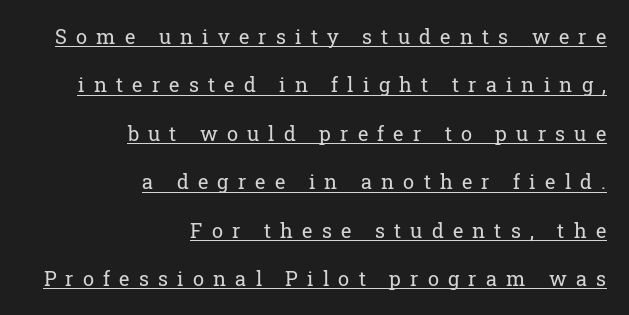
Students, note that the glyphs here are deliberately spaced far apart. Check the space under the baseline: a stroke is drawn there. Line ends are locked; line starts wander. Weight class: somewhere from thin through regular.
